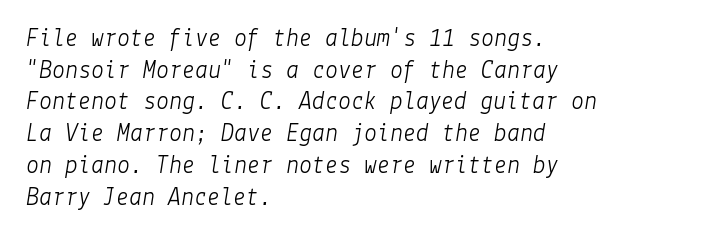
Q: Is the text bold? A: No.
Q: Is the text italic (slanted)? A: Yes, it leans right by about 9 degrees.
Q: Is the text underlined? A: No.
Q: How is the paragraph aligned? A: Left-aligned.
Q: Is the spacing between letters normal or unusually wide? A: Normal.
